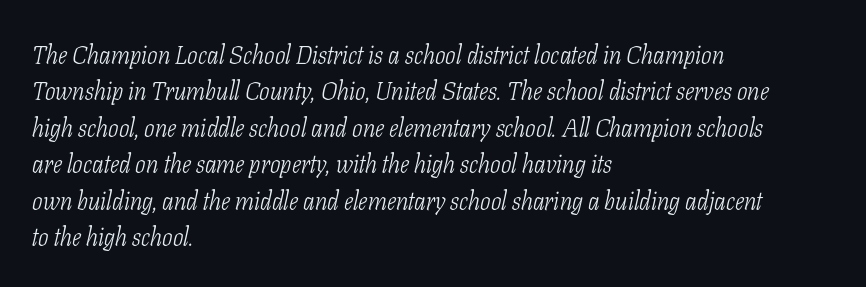
{"italic": "yes", "lean": "right", "slant_degrees": 11, "bold": "no", "underline": "no", "align": "left", "line_spacing": "normal", "line_spacing_ratio": 1.46, "letter_spacing": "normal", "letter_spacing_em": 0.0, "glyph_px": 25}
